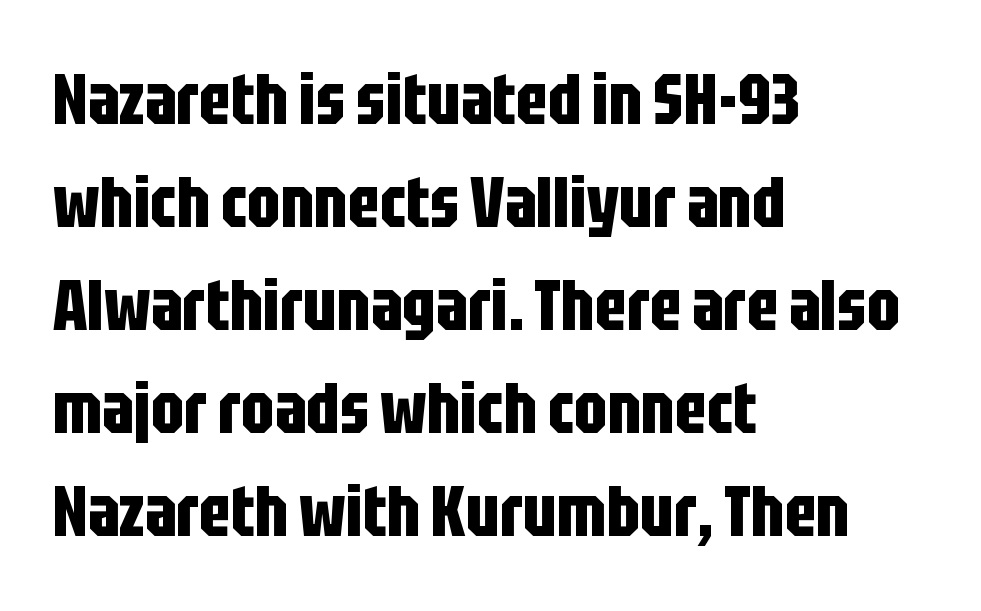
{"serif": "no", "italic": "no", "bold": "yes", "weight": "bold", "width": "condensed", "stroke_contrast": "low", "x_height": "large", "monospaced": "no", "underline": "no", "align": "left", "line_spacing": "normal", "line_spacing_ratio": 1.45, "letter_spacing": "normal", "letter_spacing_em": 0.0, "glyph_px": 71}
